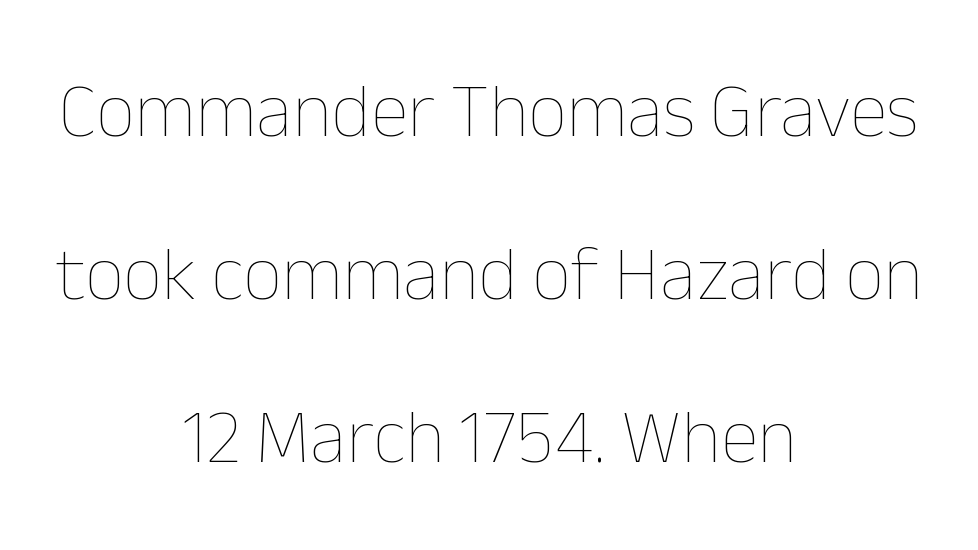
Quick note: underline off. The space between consecutive lines is lavish. The whitespace from short lines is split evenly between both sides. No chunkiness to these letters — they're not bold. Italic: no, the glyphs are upright roman. These lines are rendered in a variable-pitch font.
